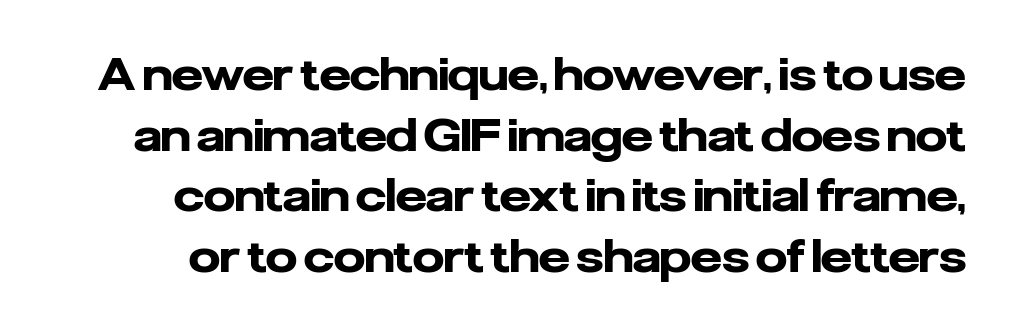
{"serif": "no", "italic": "no", "bold": "yes", "weight": "heavy", "width": "normal", "stroke_contrast": "low", "x_height": "medium", "monospaced": "no", "underline": "no", "line_spacing": "normal", "line_spacing_ratio": 1.38, "letter_spacing": "normal", "letter_spacing_em": 0.0, "glyph_px": 44}
